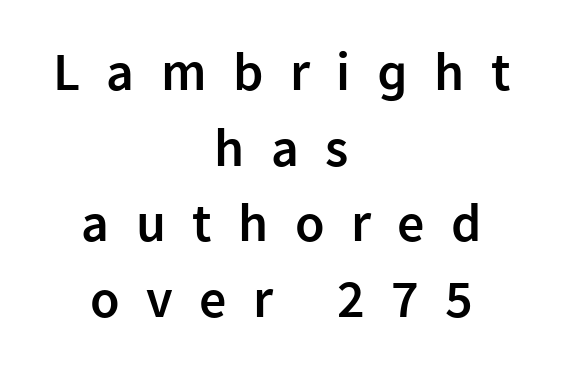
{"serif": "no", "italic": "no", "bold": "semi", "weight": "semibold", "width": "normal", "stroke_contrast": "low", "x_height": "medium", "monospaced": "no", "underline": "no", "align": "center", "line_spacing": "normal", "line_spacing_ratio": 1.4, "letter_spacing": "wide", "letter_spacing_em": 0.49, "glyph_px": 54}
